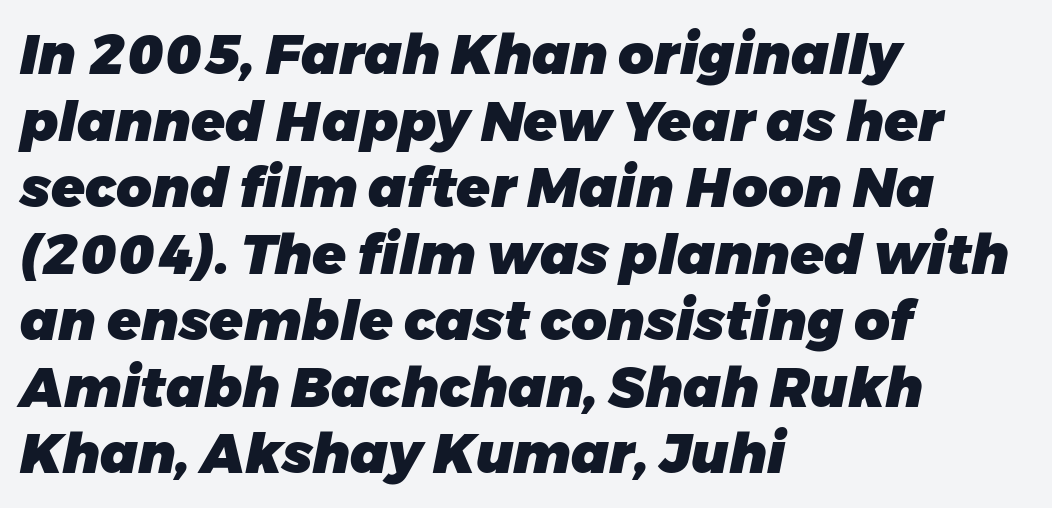
The ragged edge is on the right, which tells us the setting is flush left. Heavy, bold letterforms. No word sits above an underline. Is the type slanted? Yes — the strokes lean at a clear angle.
